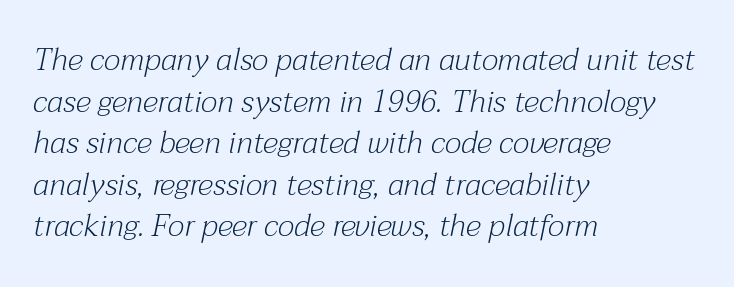
{"serif": "yes", "italic": "yes", "lean": "right", "slant_degrees": 12, "bold": "no", "weight": "light", "width": "normal", "stroke_contrast": "medium", "x_height": "medium", "monospaced": "no", "underline": "no", "align": "left", "line_spacing": "normal", "line_spacing_ratio": 1.34, "letter_spacing": "normal", "letter_spacing_em": 0.0, "glyph_px": 31}
